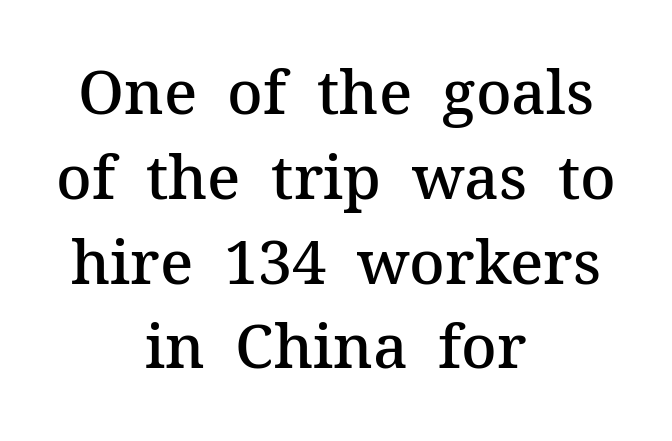
Does extra space separate the letters? No, they use regular spacing. Each new line begins a customary step beneath the previous one. You could not count columns in this text — the font is proportionally spaced. The zone under the glyphs is completely vacant. The letters stand straight up with perfectly vertical stems. The lines are quadded center.
